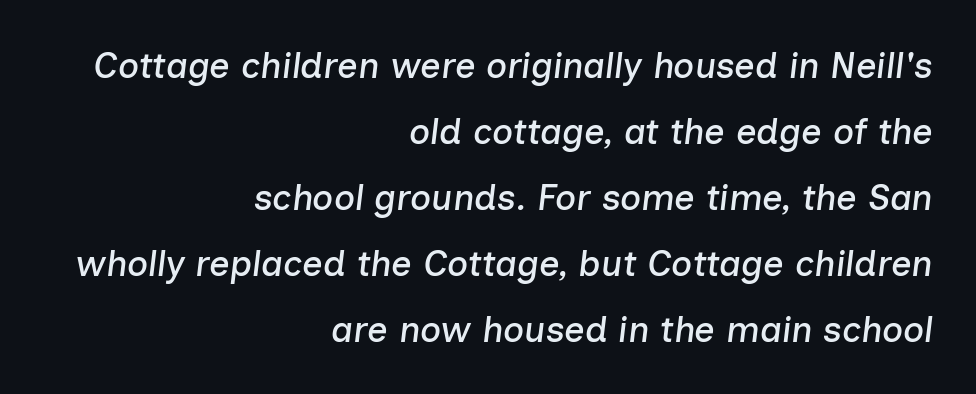
Q: Is the text italic (slanted)? A: Yes, it leans right by about 7 degrees.
Q: Is the text underlined? A: No.
Q: How is the paragraph aligned? A: Right-aligned.
Q: Is the spacing between letters normal or unusually wide? A: Normal.
Q: Width (condensed, normal, or wide)? A: Normal.
Q: Stroke contrast? A: Low.
Q: x-height? A: Medium.
Q: Monospaced? A: No.
